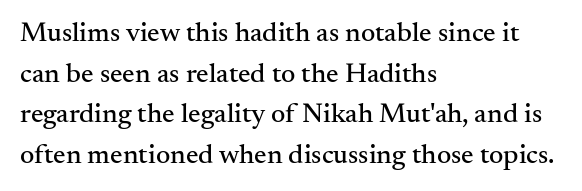
The image shows 28 px serif type, upright; set left-aligned, normal line spacing (1.45x), normal letter spacing, not underlined; medium stroke contrast and a small x-height.
